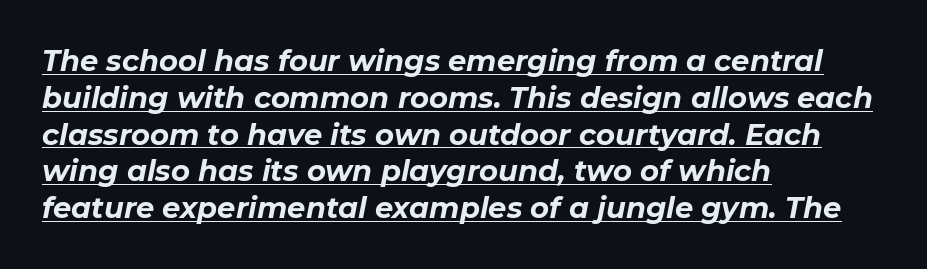
Notice how a bar underscores the lettering throughout. Looks like regular typesetting: each glyph gets only the width it needs. Typeset ragged right — the left edge is the straight one. The text carries the slant typical of an italic or oblique font.
